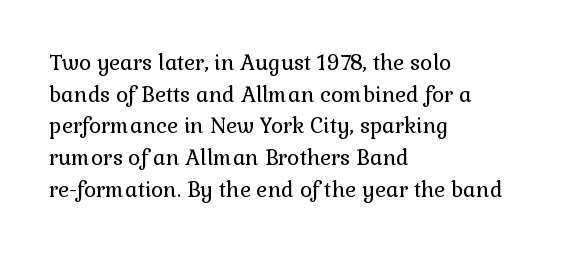
The image shows 21 px text type, upright; set left-aligned, normal line spacing (1.51x), normal letter spacing, not underlined.
